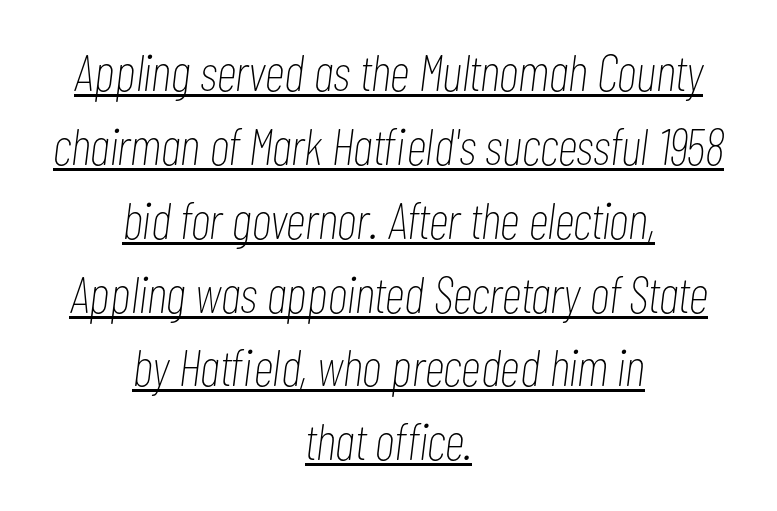
{"italic": "yes", "lean": "right", "slant_degrees": 7, "bold": "no", "weight": "thin", "width": "condensed", "stroke_contrast": "low", "x_height": "medium", "monospaced": "no", "underline": "yes", "align": "center", "line_spacing": "normal", "line_spacing_ratio": 1.42, "letter_spacing": "normal", "letter_spacing_em": 0.0, "glyph_px": 52}
